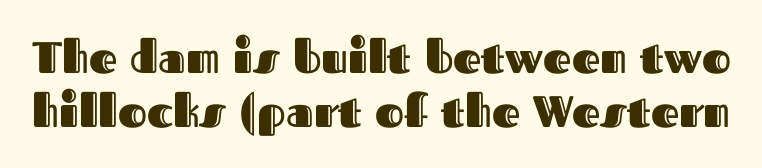
Caption: standard tracking, unaltered. Descenders are the only things crossing below the line. A typesetter would call this proportional, since set widths differ per character. Characters remain perfectly vertical along every line.
